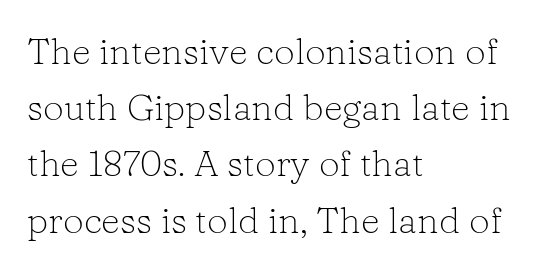
{"serif": "yes", "italic": "no", "bold": "no", "weight": "light", "width": "normal", "stroke_contrast": "low", "x_height": "medium", "monospaced": "no", "underline": "no", "align": "left", "line_spacing": "normal", "line_spacing_ratio": 1.52, "letter_spacing": "normal", "letter_spacing_em": 0.0, "glyph_px": 37}
